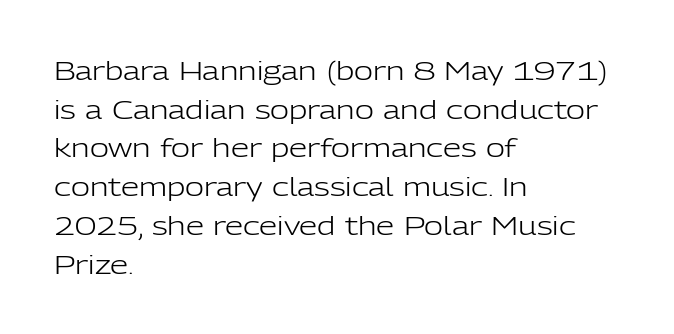
Q: Is the text bold? A: No.
Q: Is the text italic (slanted)? A: No, it is upright.
Q: Is the text underlined? A: No.
Q: How is the paragraph aligned? A: Left-aligned.
Q: Is the spacing between letters normal or unusually wide? A: Normal.
Q: Is the spacing between lines tight, normal or loose? A: Normal.
